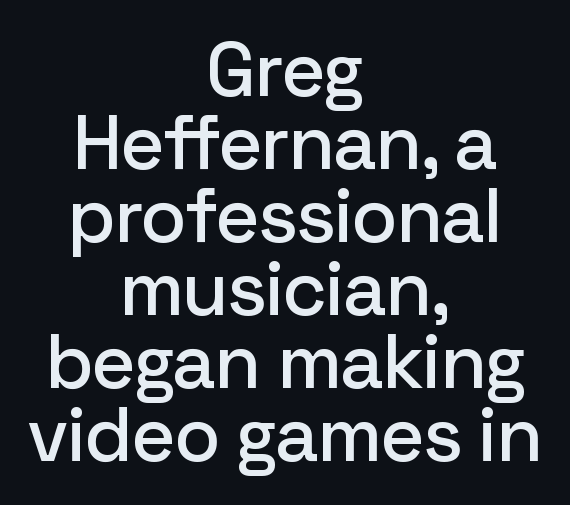
Nobody touched the tracking dial on this one. The axis of the letterforms is exactly vertical. The paragraph shown floats in the horizontal middle. Students, observe: this is what under-led, compact text looks like.
